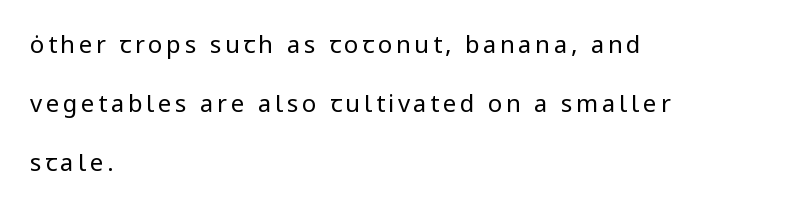
Q: Is the text bold? A: No.
Q: Is the text italic (slanted)? A: No, it is upright.
Q: Is the text underlined? A: No.
Q: How is the paragraph aligned? A: Left-aligned.
Q: Is the spacing between lines tight, normal or loose? A: Loose.
